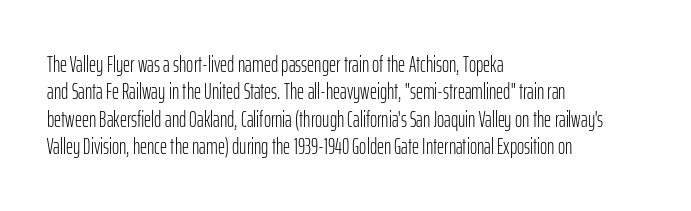
The image shows 22 px text type, upright; set left-aligned, line spacing 1.24x, normal letter spacing, not underlined.
